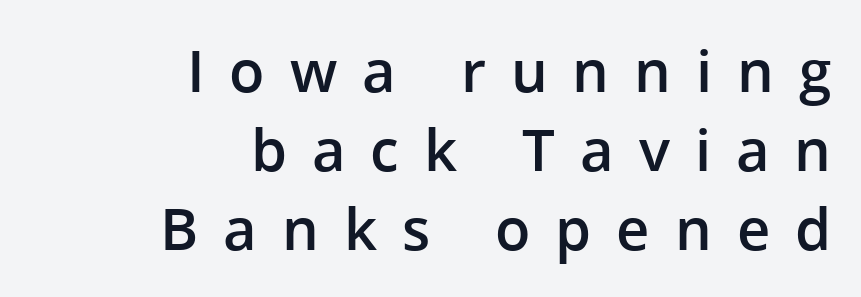
{"serif": "no", "italic": "no", "bold": "semi", "weight": "semibold", "width": "normal", "stroke_contrast": "low", "x_height": "medium", "monospaced": "no", "underline": "no", "align": "right", "line_spacing": "normal", "line_spacing_ratio": 1.36, "letter_spacing": "wide", "letter_spacing_em": 0.43, "glyph_px": 58}
